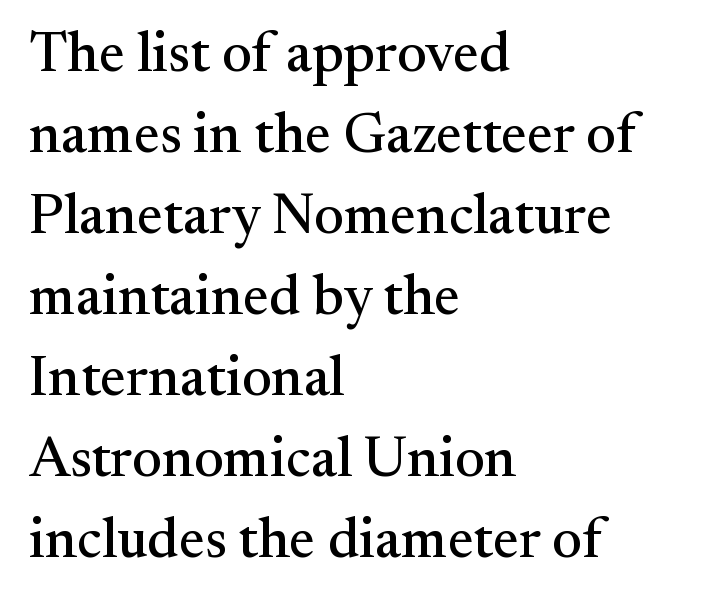
Q: Is the text italic (slanted)? A: No, it is upright.
Q: Is the typeface a serif or a sans-serif typeface? A: Serif.
Q: Is the text underlined? A: No.
Q: How is the paragraph aligned? A: Left-aligned.
Q: Is the spacing between letters normal or unusually wide? A: Normal.
Q: Is the spacing between lines tight, normal or loose? A: Normal.
Q: Width (condensed, normal, or wide)? A: Normal.
Q: Stroke contrast? A: Medium.
Q: x-height? A: Small.
Q: Monospaced? A: No.
